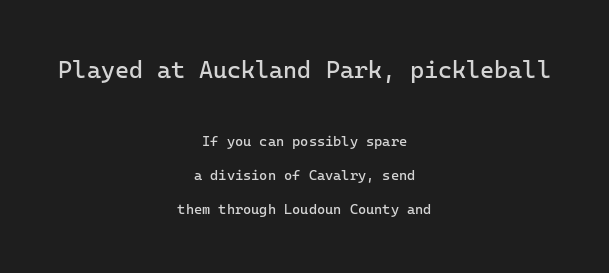
The image shows 24 px text type, upright; set centered, loose line spacing (2.43x), normal letter spacing, not underlined; the first (top) block is 1.71x larger.
